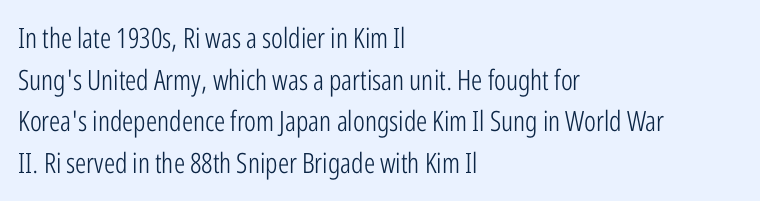
No extra tracking has been applied to these lines. Do the characters align in a grid? No, the font is proportional. The space beneath each line is pristine and unruled. Serif or sans? Sans — the stroke terminals are bare. Line spacing here is normal. Upright lettering throughout.
